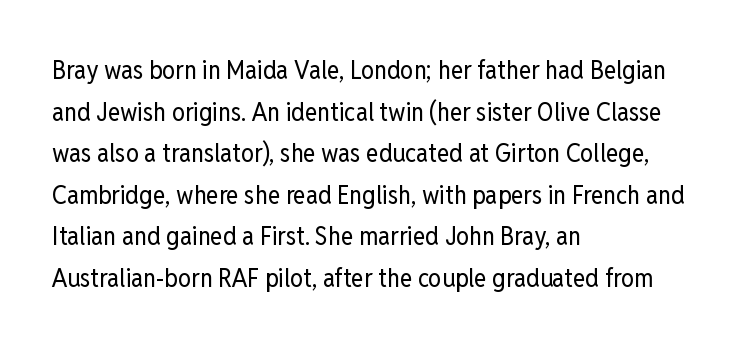
Q: Is the text bold? A: No.
Q: Is the text italic (slanted)? A: No, it is upright.
Q: Is the text underlined? A: No.
Q: How is the paragraph aligned? A: Left-aligned.
Q: Is the spacing between letters normal or unusually wide? A: Normal.
Q: Is the spacing between lines tight, normal or loose? A: Normal.
